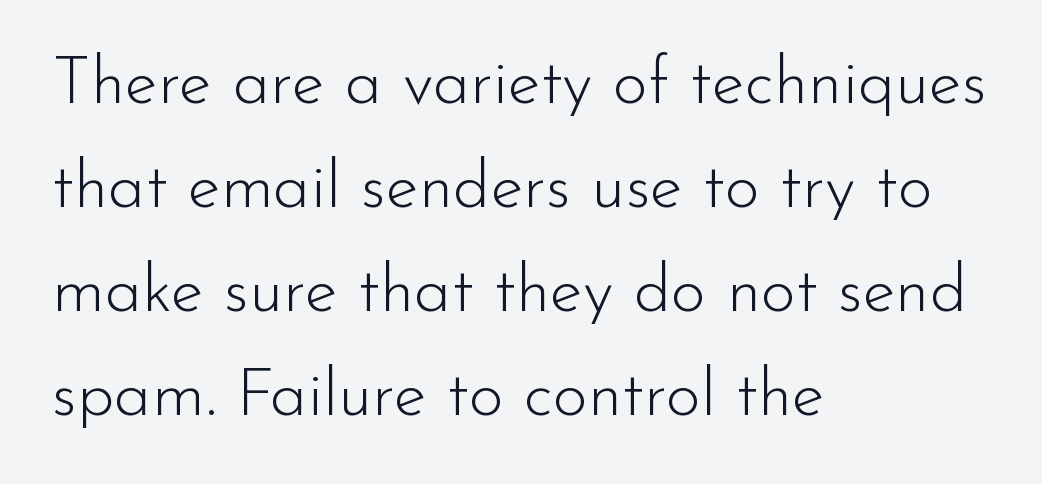
Q: Is the text bold? A: No.
Q: Is the text italic (slanted)? A: No, it is upright.
Q: Is the typeface a serif or a sans-serif typeface? A: Sans-serif.
Q: Is the text underlined? A: No.
Q: How is the paragraph aligned? A: Left-aligned.
Q: Is the spacing between letters normal or unusually wide? A: Normal.
Q: Is the spacing between lines tight, normal or loose? A: Normal.
Q: Width (condensed, normal, or wide)? A: Normal.
Q: Stroke contrast? A: Low.
Q: x-height? A: Small.
Q: Monospaced? A: No.
